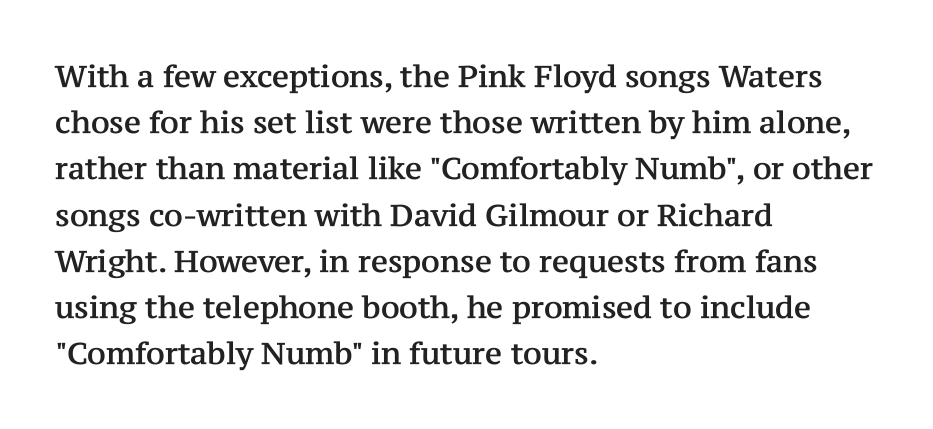
Q: Is the text italic (slanted)? A: No, it is upright.
Q: Is the typeface a serif or a sans-serif typeface? A: Serif.
Q: Is the text underlined? A: No.
Q: How is the paragraph aligned? A: Left-aligned.
Q: Is the spacing between letters normal or unusually wide? A: Normal.
Q: Is the spacing between lines tight, normal or loose? A: Normal.
Q: Width (condensed, normal, or wide)? A: Normal.
Q: Stroke contrast? A: Medium.
Q: x-height? A: Medium.
Q: Monospaced? A: No.
